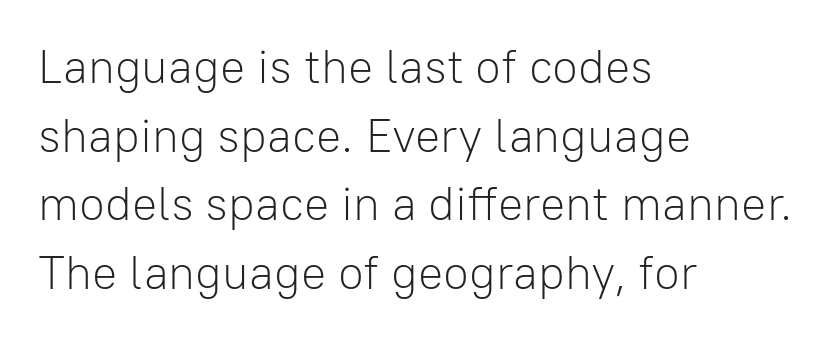
{"serif": "no", "italic": "no", "bold": "no", "weight": "light", "width": "normal", "stroke_contrast": "low", "x_height": "medium", "monospaced": "no", "underline": "no", "align": "left", "line_spacing": "normal", "line_spacing_ratio": 1.46, "letter_spacing": "normal", "letter_spacing_em": 0.0, "glyph_px": 47}
